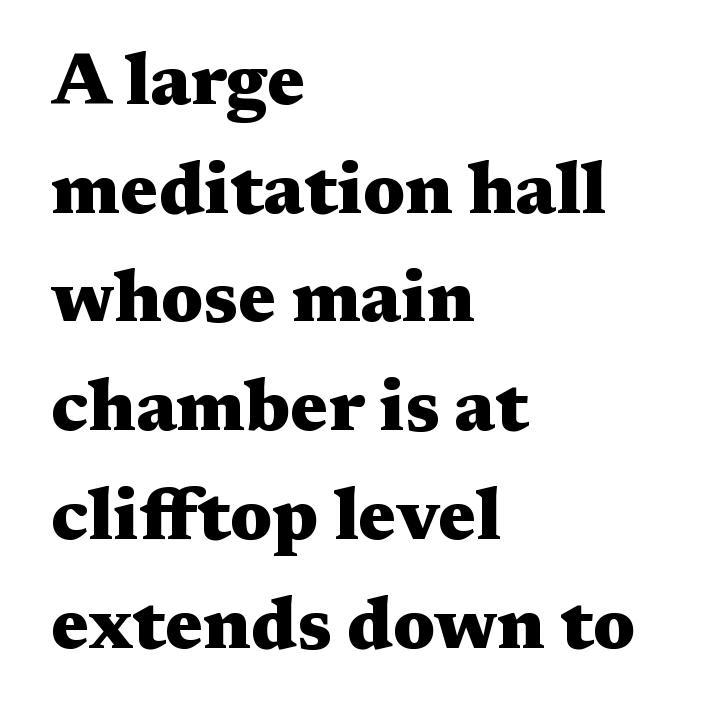
{"serif": "yes", "italic": "no", "bold": "yes", "weight": "heavy", "width": "wide", "stroke_contrast": "medium", "x_height": "medium", "monospaced": "no", "underline": "no", "align": "left", "line_spacing": "normal", "line_spacing_ratio": 1.51, "letter_spacing": "normal", "letter_spacing_em": 0.0, "glyph_px": 72}
